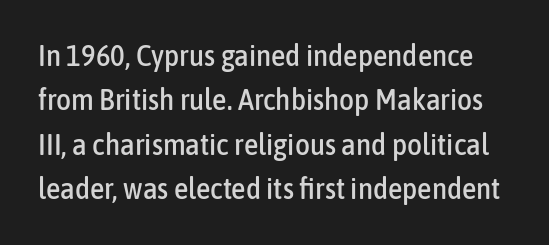
The image shows 29 px condensed sans-serif type, upright; set normal line spacing (1.53x), normal letter spacing, not underlined; low stroke contrast and a medium x-height.
